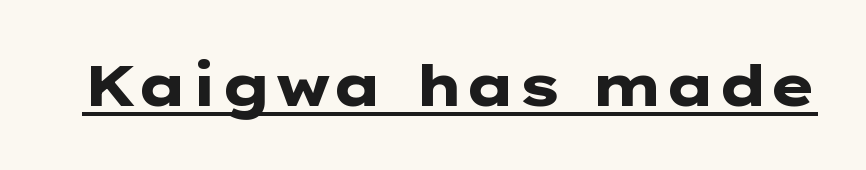
{"serif": "no", "italic": "no", "bold": "yes", "weight": "heavy", "width": "wide", "stroke_contrast": "low", "x_height": "medium", "underline": "yes", "letter_spacing": "normal", "letter_spacing_em": 0.0, "glyph_px": 57}
